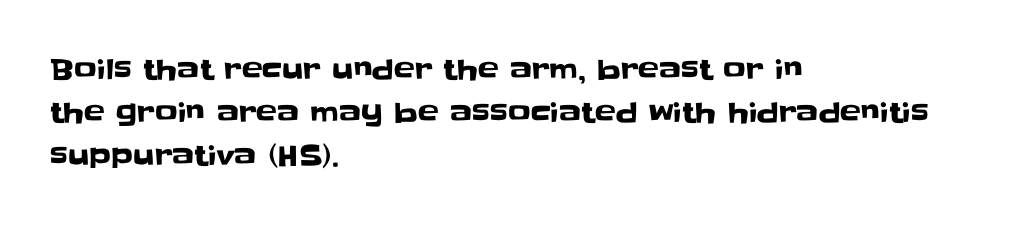
Q: Is the text italic (slanted)? A: No, it is upright.
Q: Is the typeface a serif or a sans-serif typeface? A: Sans-serif.
Q: Is the text underlined? A: No.
Q: How is the paragraph aligned? A: Left-aligned.
Q: Is the spacing between letters normal or unusually wide? A: Normal.
Q: Is the spacing between lines tight, normal or loose? A: Normal.
Q: Width (condensed, normal, or wide)? A: Normal.
Q: Stroke contrast? A: Low.
Q: x-height? A: Large.
Q: Monospaced? A: No.
